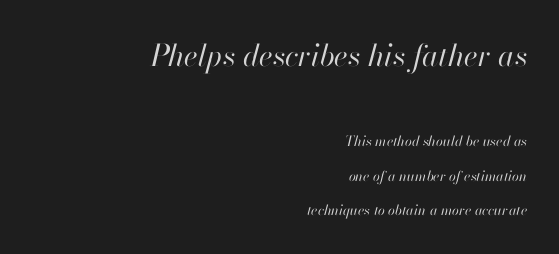
Every character sits at an angle, as italics do. Here the designer chose a conventional face with non-uniform glyph widths. The type is set solid horizontally, with unmodified tracking. The designer dialed line spacing up above the default.
